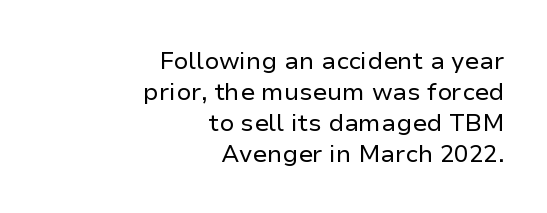
{"italic": "no", "bold": "no", "underline": "no", "align": "right", "line_spacing": "normal", "line_spacing_ratio": 1.29, "letter_spacing": "normal", "letter_spacing_em": 0.0, "glyph_px": 24}
